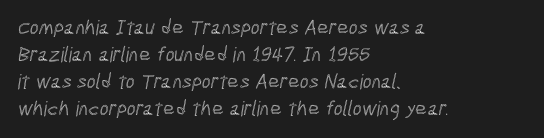
A normal amount of white space separates one row of letters from the next. Compared with typical body copy, the letter spacing here is the same. The space beneath each line is pristine and unruled. The lines in this sample share a left origin and differ only in where they stop.
